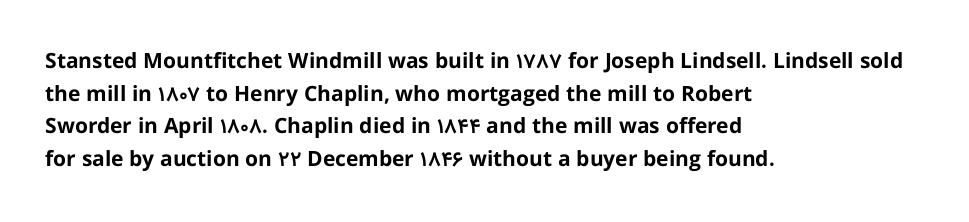
{"italic": "no", "bold": "yes", "underline": "no", "align": "left", "line_spacing": "normal", "line_spacing_ratio": 1.55, "letter_spacing": "normal", "letter_spacing_em": 0.0, "glyph_px": 21}
